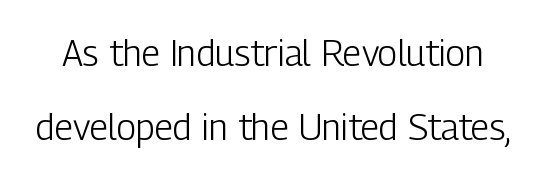
This is the regular roman posture of the typeface. Do the characters align in a grid? No, the font is proportional. These lines keep a tight, regular rhythm from letter to letter. Stroke thickness stays within the range of a standard reading face or lighter. Does the leading feel generous? Absolutely, it's lavish.
